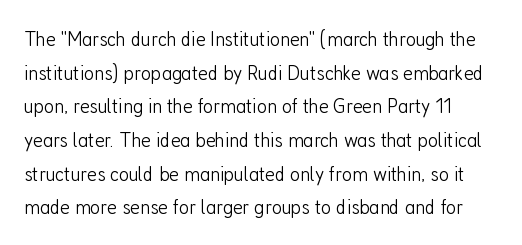
A bare baseline throughout the passage. Compared with typical paragraphs, the rows here are spaced about the same. Letter spacing: default. The lettering stays uniformly vertical, giving the passage a roman look. Each stroke keeps to a modest, everyday thickness or less.
